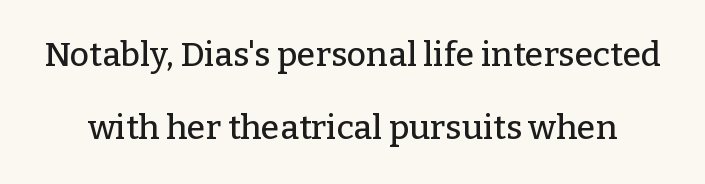
The image shows 34 px serif type, upright; set loose line spacing (2.16x), normal letter spacing, not underlined; low stroke contrast and a medium x-height.
